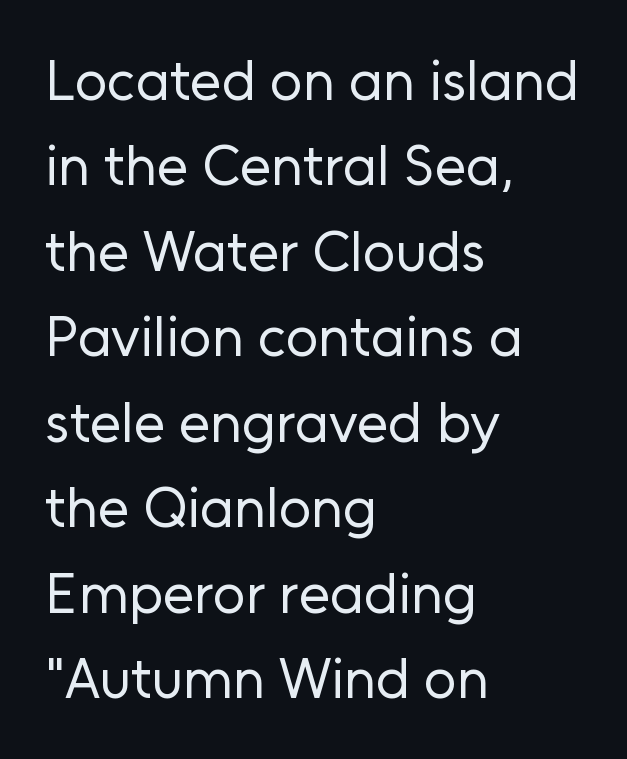
Q: Is the text bold? A: No.
Q: Is the text italic (slanted)? A: No, it is upright.
Q: Is the typeface a serif or a sans-serif typeface? A: Sans-serif.
Q: Is the text underlined? A: No.
Q: How is the paragraph aligned? A: Left-aligned.
Q: Is the spacing between letters normal or unusually wide? A: Normal.
Q: Is the spacing between lines tight, normal or loose? A: Normal.
Q: Width (condensed, normal, or wide)? A: Normal.
Q: Stroke contrast? A: Low.
Q: x-height? A: Medium.
Q: Monospaced? A: No.
